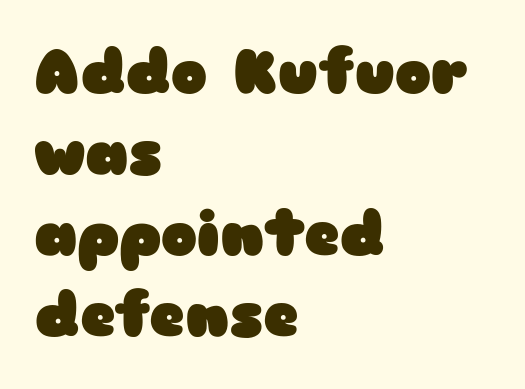
Q: Is the text bold? A: Yes.
Q: Is the text italic (slanted)? A: No, it is upright.
Q: Is the typeface a serif or a sans-serif typeface? A: Sans-serif.
Q: Is the text underlined? A: No.
Q: How is the paragraph aligned? A: Left-aligned.
Q: Is the spacing between letters normal or unusually wide? A: Normal.
Q: Is the spacing between lines tight, normal or loose? A: Normal.
Q: Width (condensed, normal, or wide)? A: Wide.
Q: Stroke contrast? A: Low.
Q: x-height? A: Medium.
Q: Monospaced? A: No.
